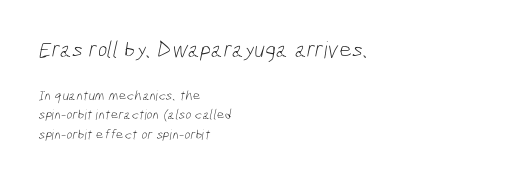
Q: Is the text bold? A: No.
Q: Is the text underlined? A: No.
Q: How is the paragraph aligned? A: Left-aligned.
Q: Is the spacing between letters normal or unusually wide? A: Normal.
Q: Is the spacing between lines tight, normal or loose? A: Normal.
Q: Which block of text is set in a larger size, the first (top) or the second (bottom)? A: The first (top) one.
